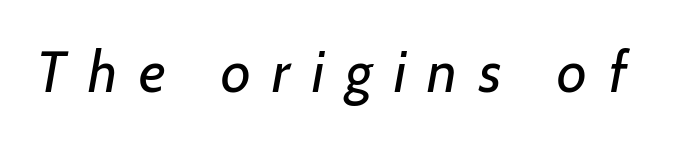
Q: Is the text bold? A: No.
Q: Is the typeface a serif or a sans-serif typeface? A: Sans-serif.
Q: Is the text underlined? A: No.
Q: Is the spacing between letters normal or unusually wide? A: Unusually wide.
Q: Width (condensed, normal, or wide)? A: Normal.
Q: Stroke contrast? A: Low.
Q: x-height? A: Medium.
Q: Monospaced? A: No.
